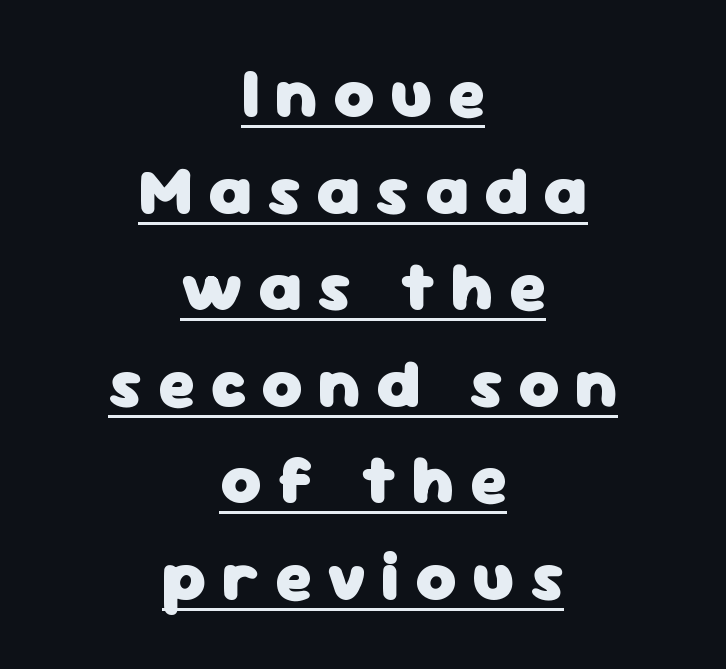
The image shows 69 px heavy sans-serif type, upright; set centered, normal line spacing (1.4x), unusually wide letter spacing (+0.22 em), underlined; low stroke contrast and a medium x-height.
